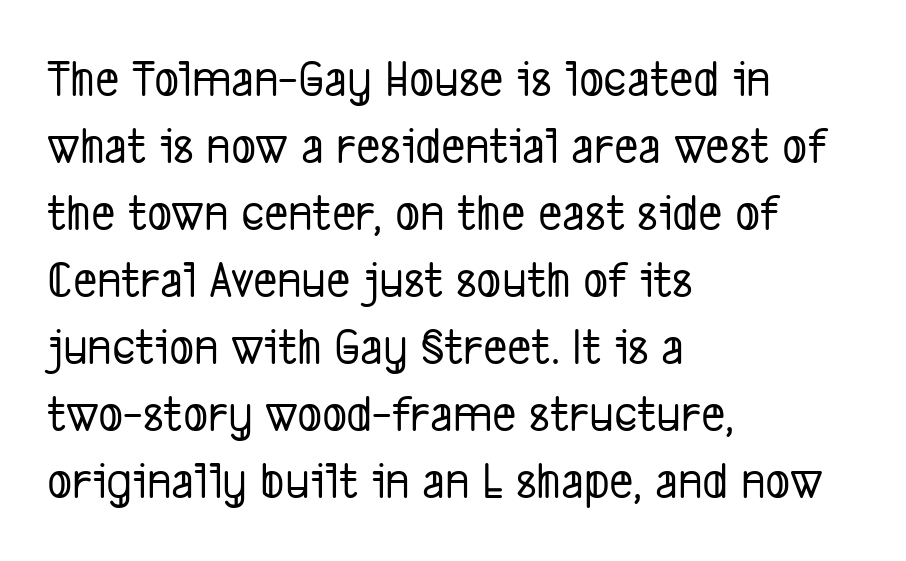
{"serif": "no", "width": "condensed", "stroke_contrast": "low", "x_height": "medium", "monospaced": "no", "underline": "no", "align": "left", "line_spacing": "normal", "line_spacing_ratio": 1.29, "letter_spacing": "normal", "letter_spacing_em": 0.0, "glyph_px": 52}
